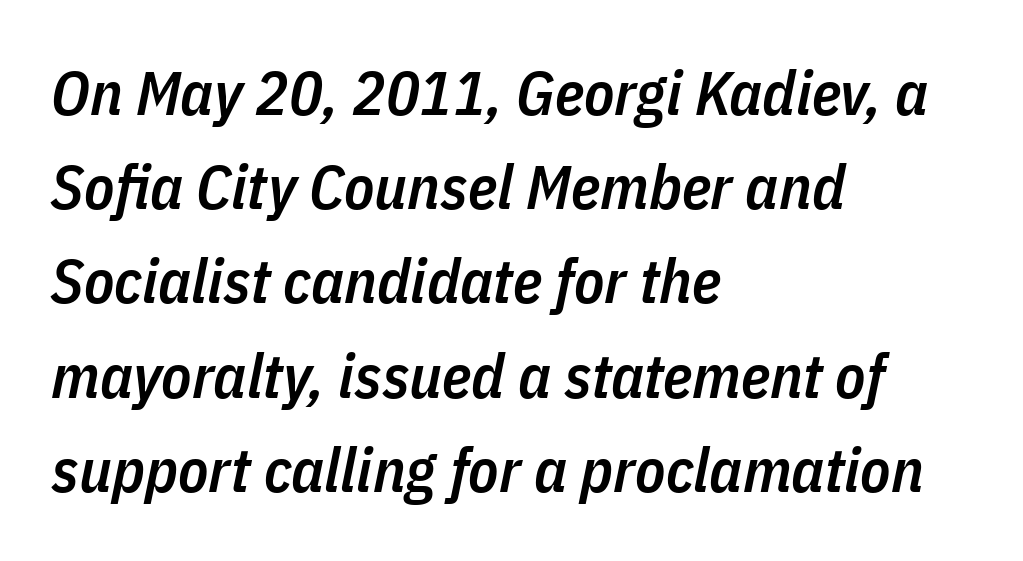
Only glyphs here, with clear space below each row. The lines are quadded left. Emphasis by weight is partial: semibold. Think of a printed novel: that variable character pitch is what you see here. Is the type slanted? Yes — the strokes lean at a clear angle.
